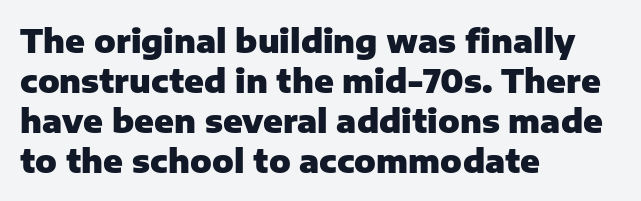
Q: Is the text bold? A: Yes.
Q: Is the text italic (slanted)? A: No, it is upright.
Q: Is the typeface a serif or a sans-serif typeface? A: Sans-serif.
Q: Is the text underlined? A: No.
Q: How is the paragraph aligned? A: Left-aligned.
Q: Is the spacing between letters normal or unusually wide? A: Normal.
Q: Is the spacing between lines tight, normal or loose? A: Normal.
Q: Width (condensed, normal, or wide)? A: Normal.
Q: Stroke contrast? A: Low.
Q: x-height? A: Medium.
Q: Monospaced? A: No.
